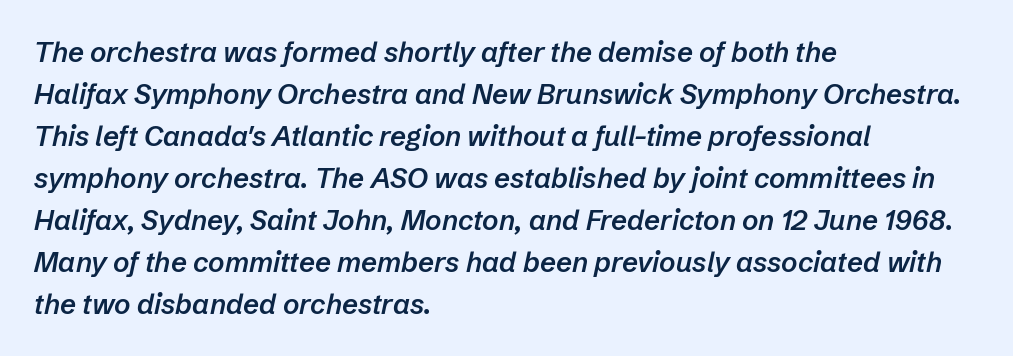
The image shows 28 px semibold type, italic (leaning right); set left-aligned, normal line spacing (1.5x), normal letter spacing, not underlined; low stroke contrast and a medium x-height.
